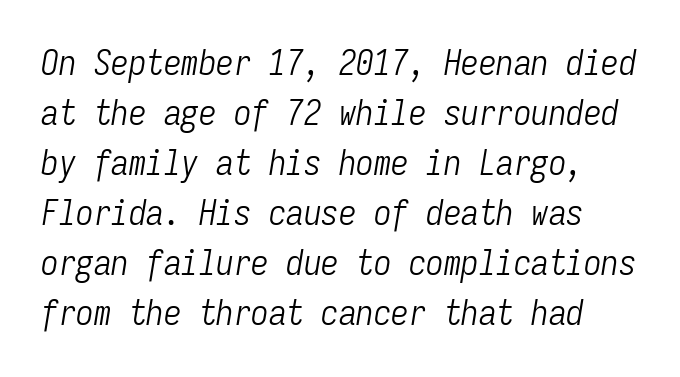
{"italic": "yes", "lean": "right", "slant_degrees": 9, "bold": "no", "weight": "light", "width": "condensed", "stroke_contrast": "low", "x_height": "medium", "monospaced": "yes", "underline": "no", "line_spacing": "normal", "line_spacing_ratio": 1.43, "letter_spacing": "normal", "letter_spacing_em": 0.0, "glyph_px": 35}
